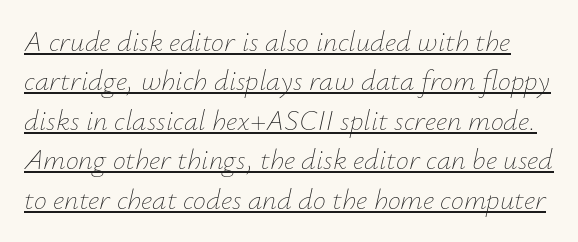
Q: Is the text bold? A: No.
Q: Is the text italic (slanted)? A: Yes, it leans right by about 12 degrees.
Q: Is the text underlined? A: Yes.
Q: Is the spacing between letters normal or unusually wide? A: Normal.
Q: Is the spacing between lines tight, normal or loose? A: Normal.
Q: Width (condensed, normal, or wide)? A: Normal.
Q: Stroke contrast? A: Low.
Q: x-height? A: Small.
Q: Monospaced? A: No.
